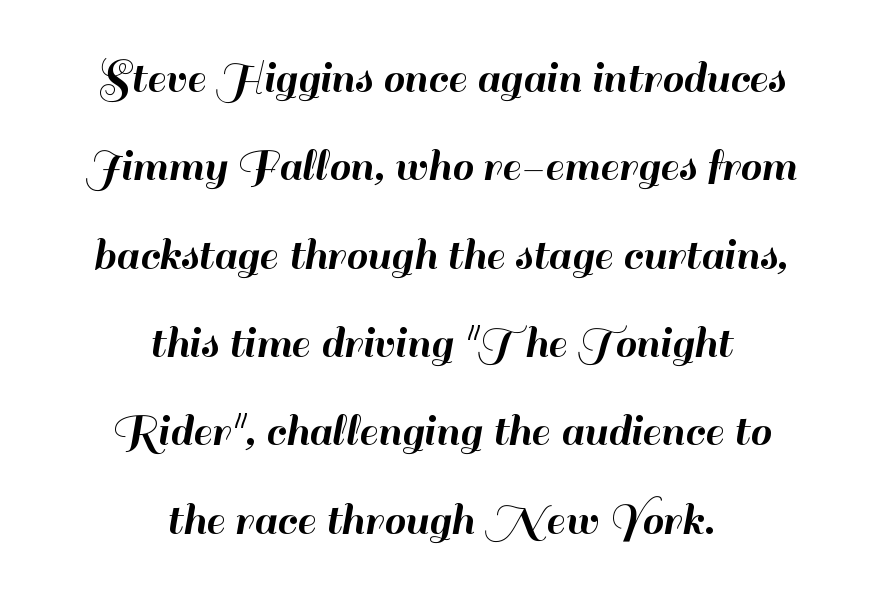
The image shows 48 px sans-serif type; set centered, line spacing 1.84x, normal letter spacing, not underlined; high stroke contrast and a small x-height.
